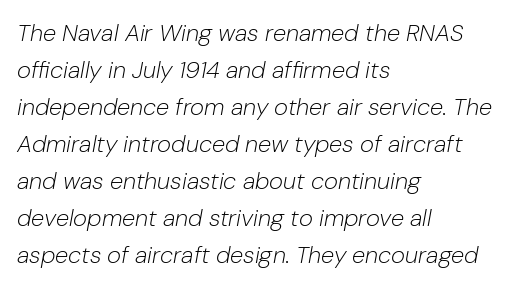
These lines were composed using italics. Summary of weight: not heavy and not bold. Spacing between characters is what you'd get straight out of the box. Summary of vertical rhythm: regular, with standard interline spacing. Casual observation: everything's shoved over to the left.
